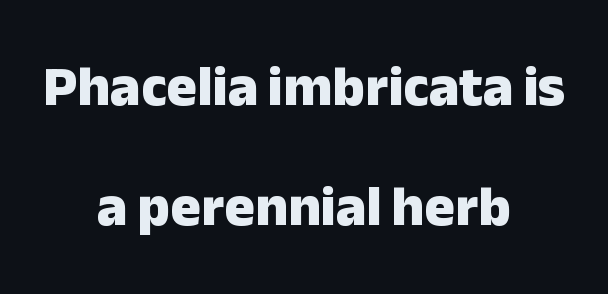
Widely set lines give the paragraph a tall, airy silhouette. The lettering stays uniformly vertical, giving the passage a roman look. A bare baseline throughout the passage. The font family rendered here belongs to the sans-serif group. Casual observation: everything's sitting right in the middle.
